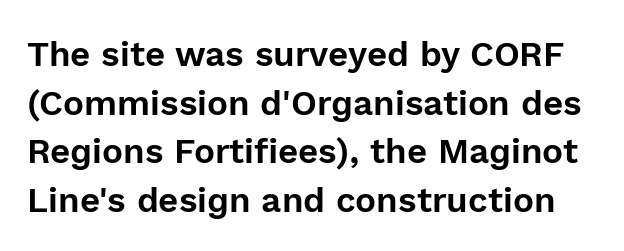
The image shows 35 px sans-serif type, upright; set normal line spacing (1.39x), normal letter spacing, not underlined; a medium x-height.
